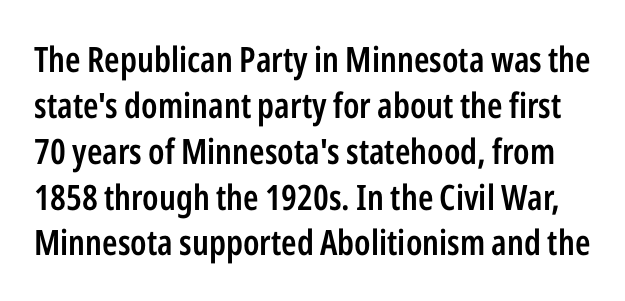
{"serif": "no", "italic": "no", "bold": "semi", "weight": "semibold", "width": "condensed", "stroke_contrast": "low", "x_height": "medium", "monospaced": "no", "underline": "no", "line_spacing": "normal", "line_spacing_ratio": 1.31, "letter_spacing": "normal", "letter_spacing_em": 0.0, "glyph_px": 35}
